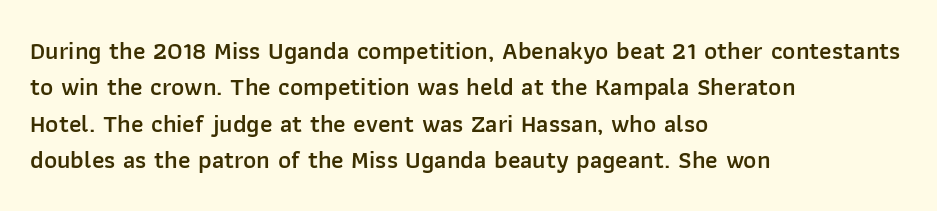
{"italic": "no", "bold": "semi", "underline": "no", "align": "left", "line_spacing": "normal", "line_spacing_ratio": 1.46, "letter_spacing": "normal", "letter_spacing_em": 0.0, "glyph_px": 25}
